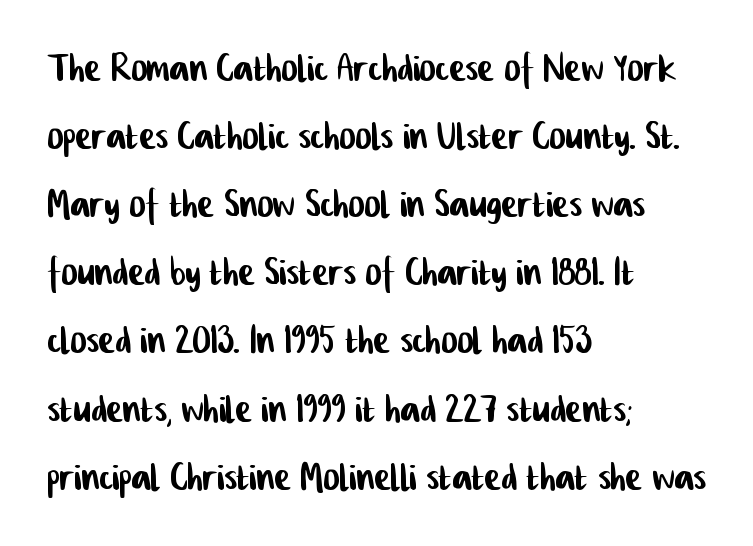
Q: Is the typeface a serif or a sans-serif typeface? A: Sans-serif.
Q: Is the text underlined? A: No.
Q: How is the paragraph aligned? A: Left-aligned.
Q: Is the spacing between letters normal or unusually wide? A: Normal.
Q: Is the spacing between lines tight, normal or loose? A: Normal.
Q: Width (condensed, normal, or wide)? A: Condensed.
Q: Stroke contrast? A: Low.
Q: x-height? A: Medium.
Q: Monospaced? A: No.
